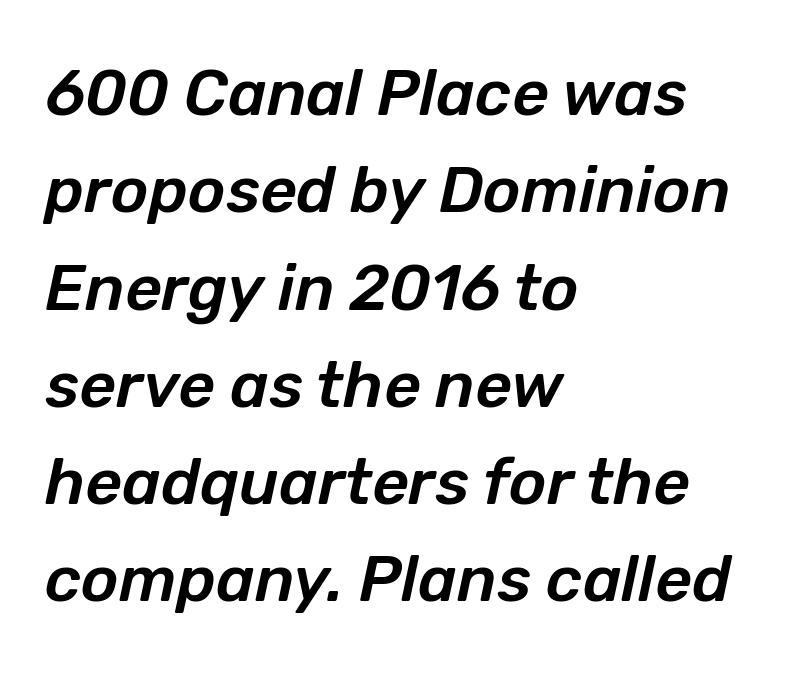
The image shows 64 px text type, italic (leaning right); set left-aligned, normal line spacing (1.52x), normal letter spacing, not underlined; low stroke contrast and a medium x-height.
